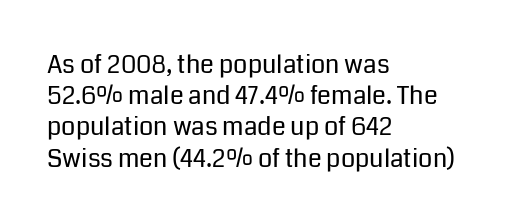
Spacing between characters is what you'd get straight out of the box. Ordinary non-slanted type is in use. The compositor pushed each line to the left boundary. Rows of type keep a routine distance in the vertical direction.
